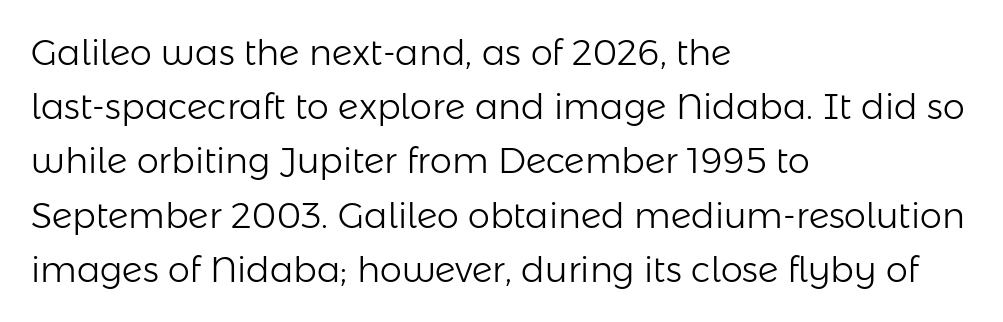
The face used here is rendered with its standard letterfit. The rows are spaced the way most documents space them. A typesetter would call this proportional, since set widths differ per character. Lines of text with bare space underneath. A quiet, ordinary-to-light weight characterises the typeface.
